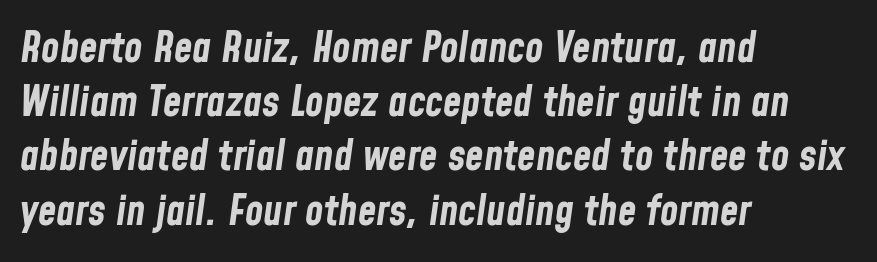
The image shows 42 px bold, condensed type, italic (leaning right); set left-aligned, normal line spacing (1.29x), normal letter spacing, not underlined; low stroke contrast and a medium x-height.
